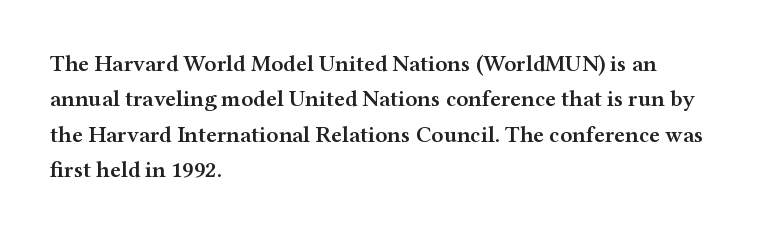
A bit beefed up — I'd call it semibold rather than bold. Upright lettering throughout. Students, observe: this is what conventionally led text looks like. The typesetter chose a ragged-right arrangement here. The rendering keeps characters at their native spacing. Only glyphs here, with clear space below each row.
